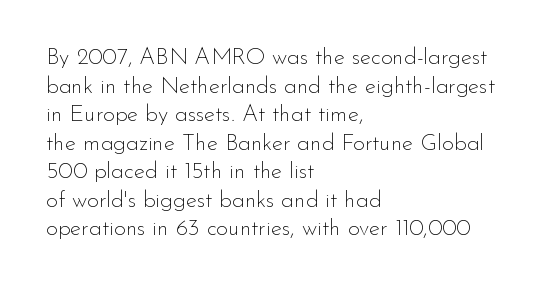
The image shows 23 px text type, upright; set left-aligned, line spacing 1.24x, normal letter spacing, not underlined.
